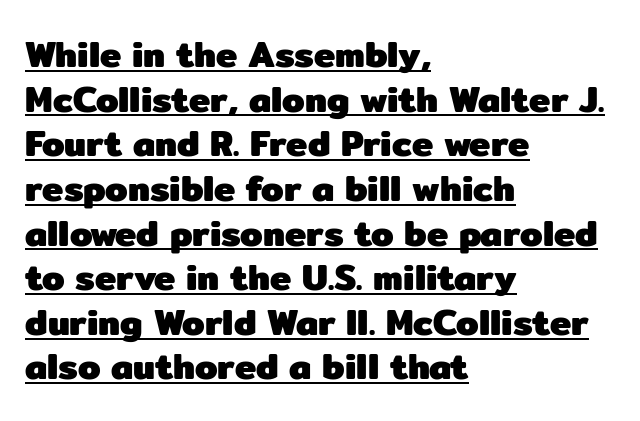
The image shows 36 px heavy sans-serif type, upright; set left-aligned, line spacing 1.24x, normal letter spacing, underlined; low stroke contrast and a medium x-height.
